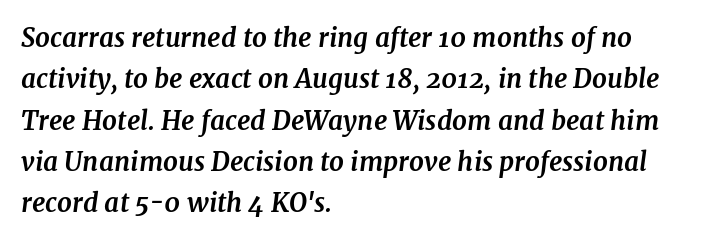
Q: Is the text bold? A: Yes.
Q: Is the text italic (slanted)? A: Yes, it leans right by about 7 degrees.
Q: Is the text underlined? A: No.
Q: How is the paragraph aligned? A: Left-aligned.
Q: Is the spacing between letters normal or unusually wide? A: Normal.
Q: Is the spacing between lines tight, normal or loose? A: Normal.
